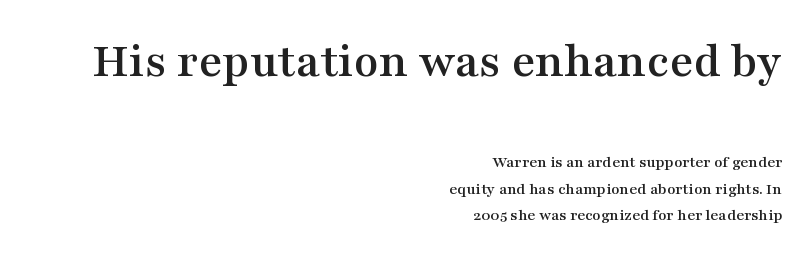
{"serif": "yes", "italic": "no", "width": "wide", "stroke_contrast": "medium", "x_height": "medium", "monospaced": "no", "underline": "no", "align": "right", "line_spacing": "normal", "line_spacing_ratio": 1.57, "letter_spacing": "normal", "letter_spacing_em": 0.0, "larger_block": "first", "size_ratio": 3.0, "glyph_px": 51}
